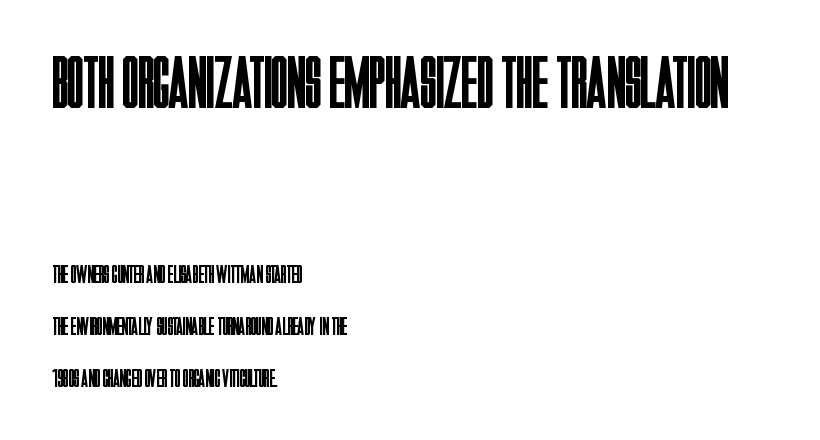
The image shows 74 px regular-weight, condensed sans-serif type, upright; set left-aligned, loose line spacing (2.07x), normal letter spacing, not underlined; the first (top) block is 2.96x larger; low stroke contrast and a large x-height.
